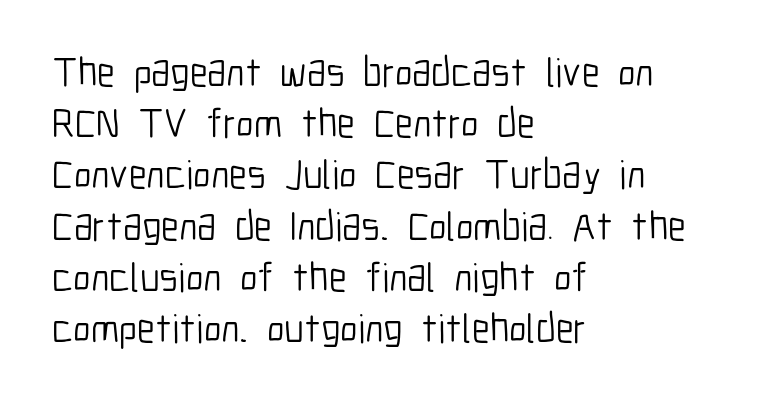
Q: Is the text bold? A: No.
Q: Is the text italic (slanted)? A: No, it is upright.
Q: Is the typeface a serif or a sans-serif typeface? A: Sans-serif.
Q: Is the text underlined? A: No.
Q: How is the paragraph aligned? A: Left-aligned.
Q: Is the spacing between letters normal or unusually wide? A: Normal.
Q: Is the spacing between lines tight, normal or loose? A: Normal.
Q: Width (condensed, normal, or wide)? A: Condensed.
Q: Stroke contrast? A: Low.
Q: x-height? A: Medium.
Q: Monospaced? A: No.
